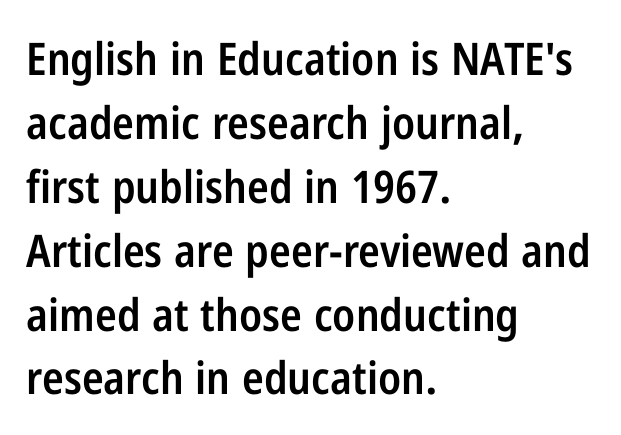
The image shows 45 px semibold, condensed sans-serif type, upright; set left-aligned, normal line spacing (1.42x), normal letter spacing, not underlined; low stroke contrast and a medium x-height.
